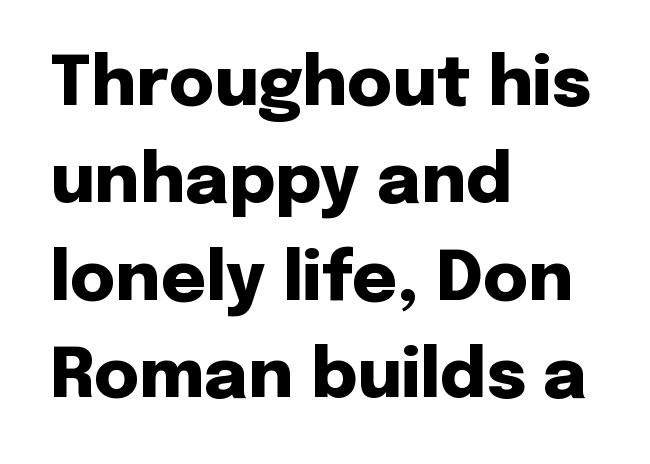
Q: Is the text bold? A: Yes.
Q: Is the text italic (slanted)? A: No, it is upright.
Q: Is the typeface a serif or a sans-serif typeface? A: Sans-serif.
Q: Is the text underlined? A: No.
Q: How is the paragraph aligned? A: Left-aligned.
Q: Is the spacing between letters normal or unusually wide? A: Normal.
Q: Is the spacing between lines tight, normal or loose? A: Normal.
Q: Width (condensed, normal, or wide)? A: Normal.
Q: Stroke contrast? A: Low.
Q: x-height? A: Medium.
Q: Monospaced? A: No.
